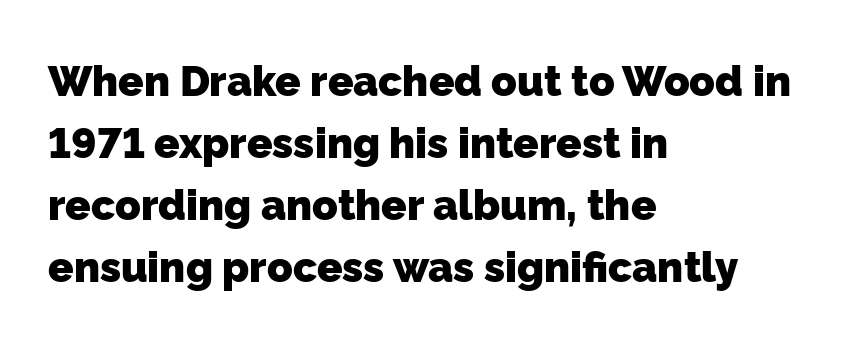
{"serif": "no", "bold": "yes", "weight": "heavy", "width": "normal", "stroke_contrast": "low", "x_height": "medium", "monospaced": "no", "underline": "no", "align": "left", "line_spacing": "normal", "line_spacing_ratio": 1.48, "letter_spacing": "normal", "letter_spacing_em": 0.0, "glyph_px": 42}
